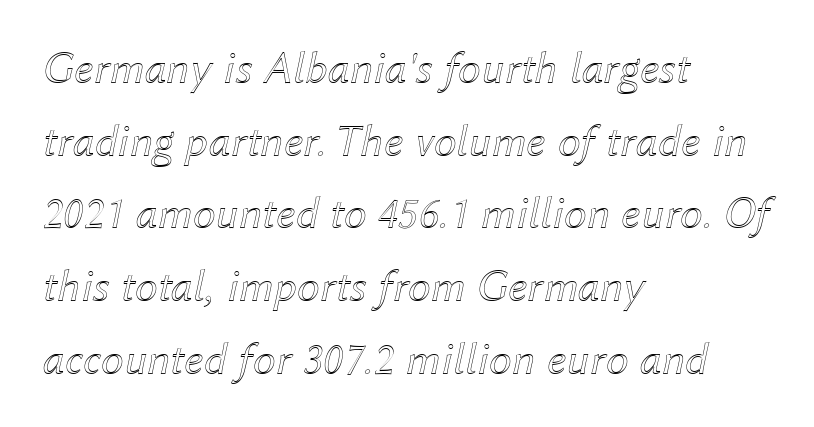
Bare-footed words on every line. Proportional: the letters do not fall into vertical columns. Honestly, the row spacing looks completely unremarkable. Horizontally, the lines are justified to the leading edge only. The lettering tilts uniformly, giving the passage an italic look. Observe the ordinary spacing: letters are neighbours, not strangers.
